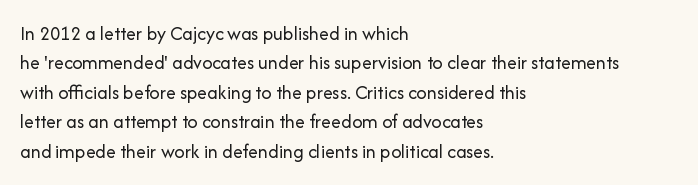
The image shows 20 px text type, upright; set left-aligned, normal line spacing (1.47x), normal letter spacing, not underlined.
